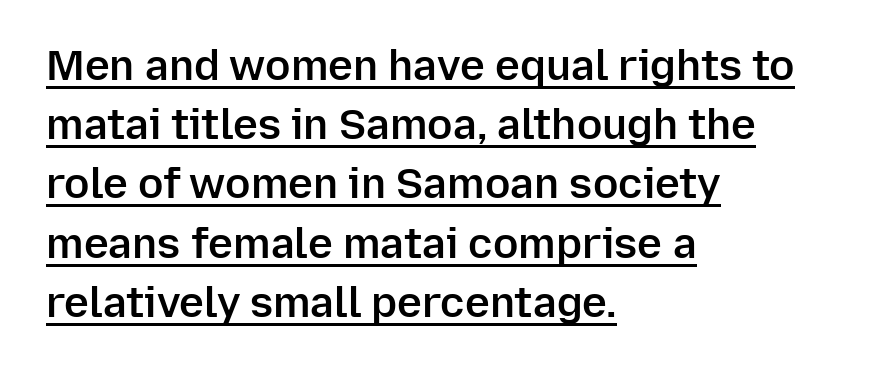
Letterform terminals end flat and unadorned throughout the passage. Quick note: underline on. The sample has been set in demibold, a notch under bold. Each letter keeps its own natural width here, so spacing adapts to shape.
